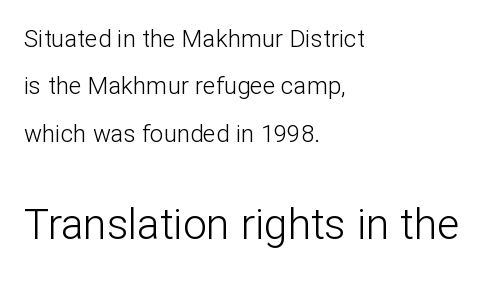
{"serif": "no", "italic": "no", "bold": "no", "weight": "light", "width": "normal", "stroke_contrast": "low", "x_height": "medium", "monospaced": "no", "underline": "no", "align": "left", "line_spacing": "loose", "line_spacing_ratio": 1.97, "letter_spacing": "normal", "letter_spacing_em": 0.0, "larger_block": "second", "size_ratio": 1.75, "glyph_px": 42}
